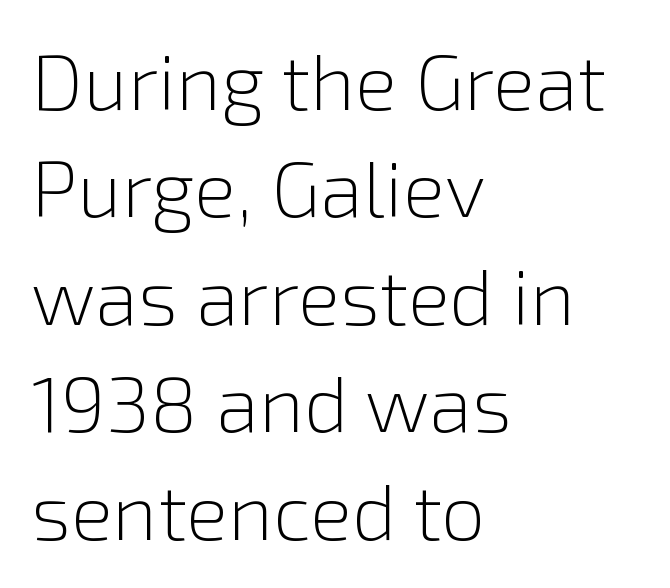
The image shows 79 px light sans-serif type, upright; set left-aligned, normal line spacing (1.36x), normal letter spacing, not underlined; a medium x-height.
